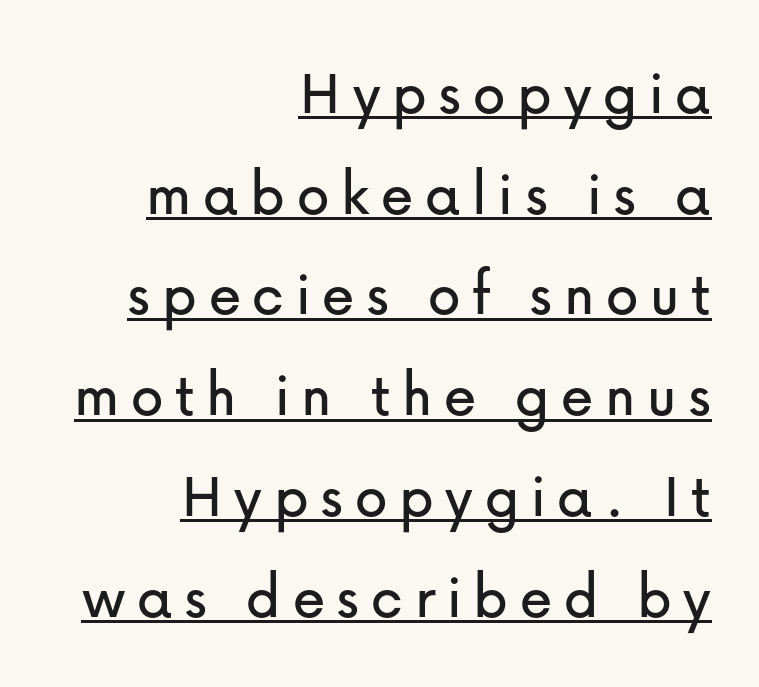
{"serif": "no", "italic": "no", "width": "normal", "stroke_contrast": "low", "x_height": "medium", "monospaced": "no", "underline": "yes", "align": "right", "line_spacing": "normal", "line_spacing_ratio": 1.55, "glyph_px": 65}
